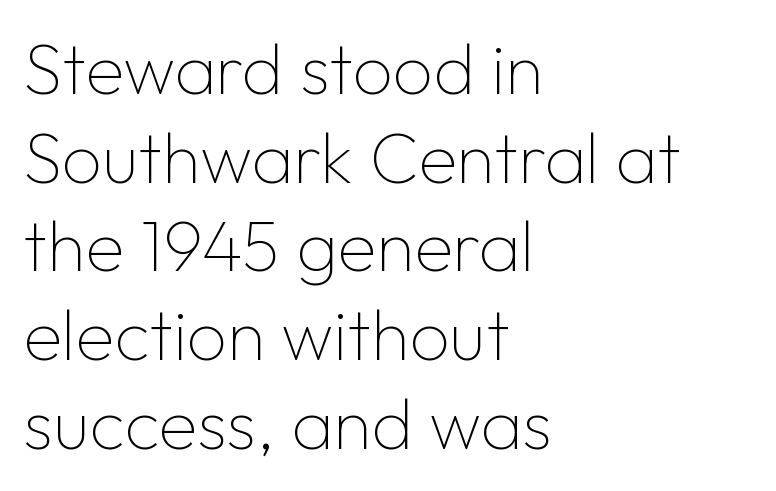
Unmarked baselines from the first word to the last. Whoever set this chose a conventional vertical rhythm. Character widths vary here, with narrow letters taking less room than wide ones. Tracking here is standard; glyphs follow each other at the usual distance. Compared with a centered layout, this one pins lines to the left instead. Is the stroke heavy? The answer is a plain regular-or-lighter.
